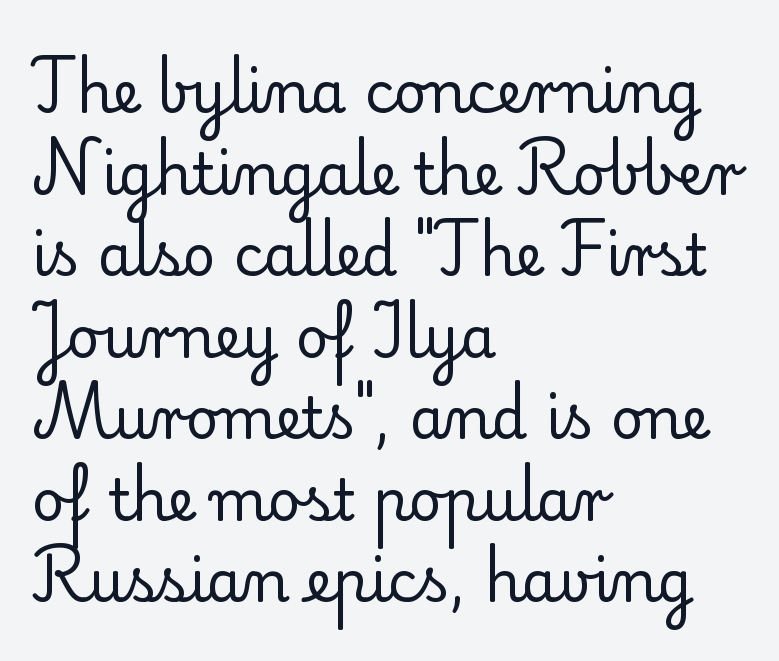
{"serif": "yes", "italic": "no", "bold": "no", "weight": "regular", "width": "normal", "stroke_contrast": "low", "x_height": "small", "monospaced": "no", "underline": "no", "align": "left", "line_spacing": "normal", "line_spacing_ratio": 1.43, "letter_spacing": "normal", "letter_spacing_em": 0.0, "glyph_px": 57}
